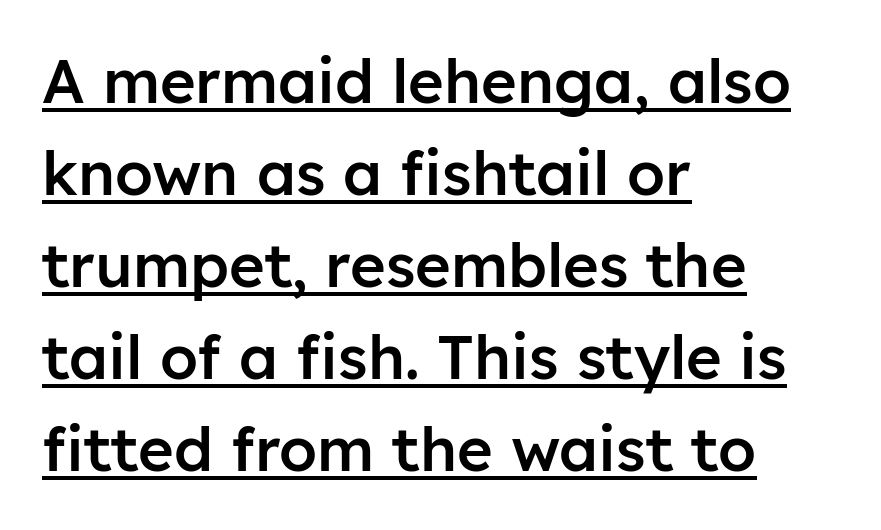
{"serif": "no", "italic": "no", "bold": "semi", "weight": "semibold", "width": "normal", "stroke_contrast": "low", "x_height": "medium", "monospaced": "no", "underline": "yes", "align": "left", "line_spacing": "normal", "line_spacing_ratio": 1.51, "letter_spacing": "normal", "letter_spacing_em": 0.0, "glyph_px": 61}
